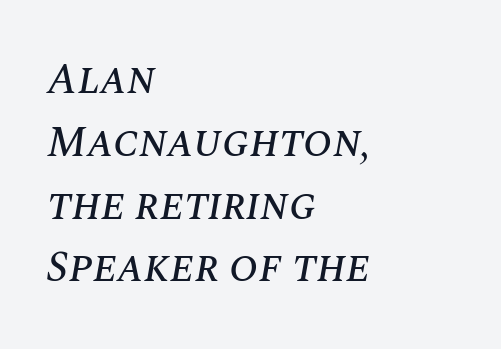
{"italic": "yes", "lean": "right", "slant_degrees": 10, "width": "normal", "stroke_contrast": "medium", "x_height": "large", "monospaced": "no", "underline": "no", "align": "left", "line_spacing": "normal", "line_spacing_ratio": 1.46, "letter_spacing": "normal", "letter_spacing_em": 0.0, "glyph_px": 43}
